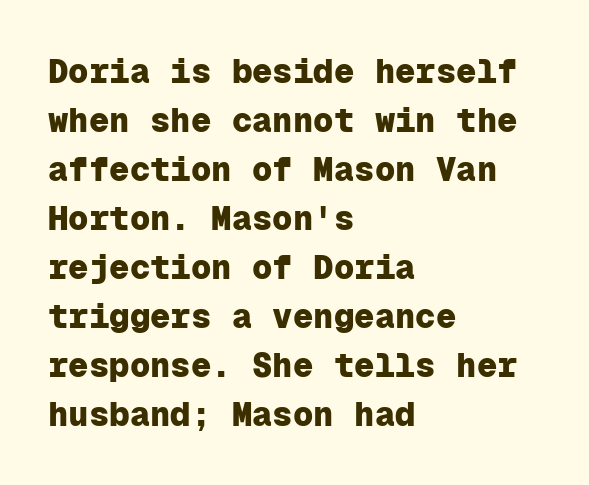
Here the glyphs are tracked normally, forming tight word shapes. Every stem runs plumb, perpendicular to the baseline. How heavy is the stroke? Heavy — this is a bold. The rendering anchors every line to the left-hand side. The rendering uses typewriter-style spacing with identical character cells.
